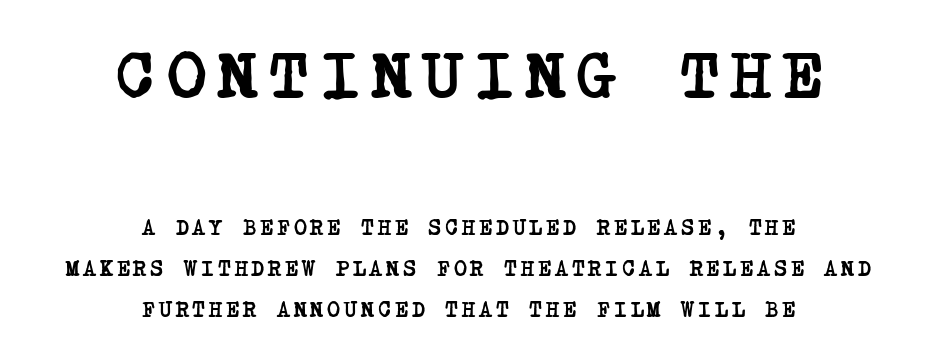
The image shows 67 px semibold, condensed serif type; set centered, line spacing 1.88x, not underlined; the first (top) block is 3.05x larger; low stroke contrast and a large x-height.
